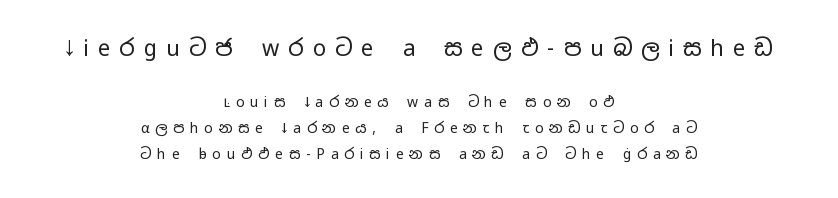
{"italic": "no", "bold": "no", "underline": "no", "align": "center", "line_spacing_ratio": 1.87, "letter_spacing": "wide", "letter_spacing_em": 0.41, "larger_block": "first", "size_ratio": 1.57, "glyph_px": 22}
